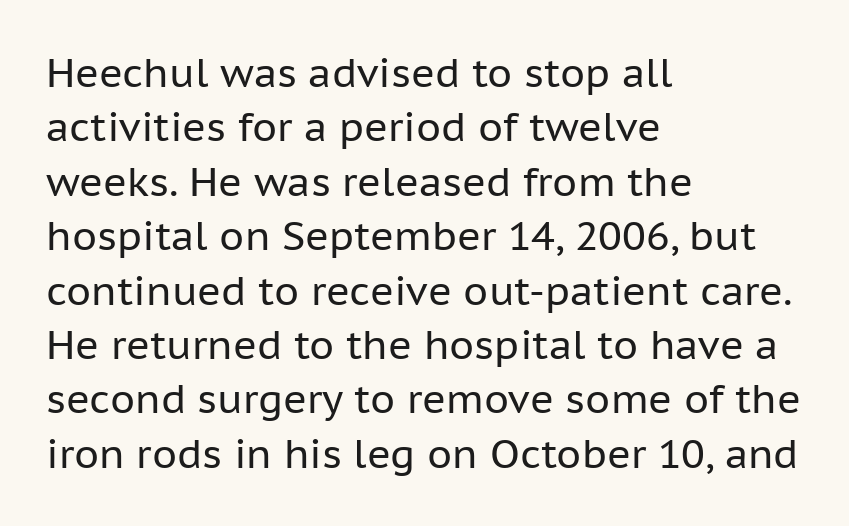
The image shows 40 px regular-weight sans-serif type, upright; set left-aligned, normal line spacing (1.36x), normal letter spacing, not underlined; low stroke contrast and a medium x-height.
